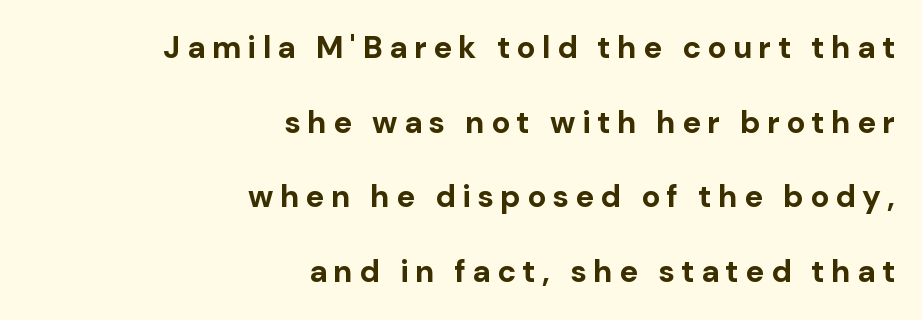
Q: Is the text bold? A: Yes.
Q: Is the text italic (slanted)? A: No, it is upright.
Q: Is the typeface a serif or a sans-serif typeface? A: Sans-serif.
Q: Is the text underlined? A: No.
Q: How is the paragraph aligned? A: Right-aligned.
Q: Is the spacing between letters normal or unusually wide? A: Unusually wide.
Q: Is the spacing between lines tight, normal or loose? A: Loose.
Q: Width (condensed, normal, or wide)? A: Normal.
Q: Stroke contrast? A: Low.
Q: x-height? A: Medium.
Q: Monospaced? A: No.
